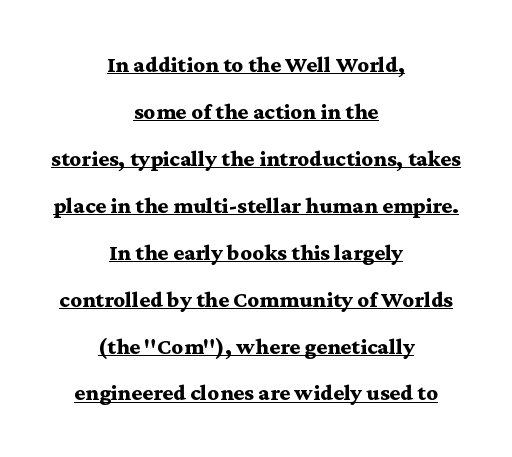
{"italic": "no", "bold": "yes", "underline": "yes", "align": "center", "line_spacing": "loose", "line_spacing_ratio": 2.04, "letter_spacing": "normal", "letter_spacing_em": 0.0, "glyph_px": 23}
